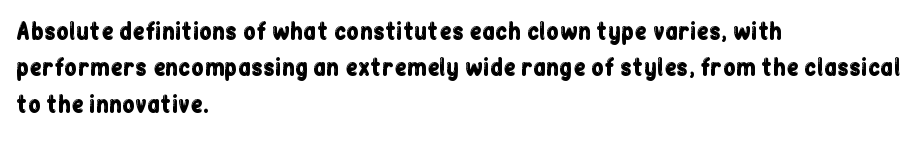
{"italic": "no", "underline": "no", "align": "left", "line_spacing": "normal", "line_spacing_ratio": 1.58, "letter_spacing": "normal", "letter_spacing_em": 0.0, "glyph_px": 23}
